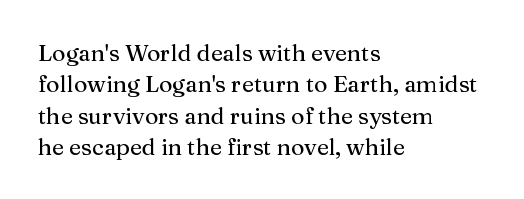
Q: Is the text italic (slanted)? A: No, it is upright.
Q: Is the text underlined? A: No.
Q: How is the paragraph aligned? A: Left-aligned.
Q: Is the spacing between letters normal or unusually wide? A: Normal.
Q: Is the spacing between lines tight, normal or loose? A: Normal.
